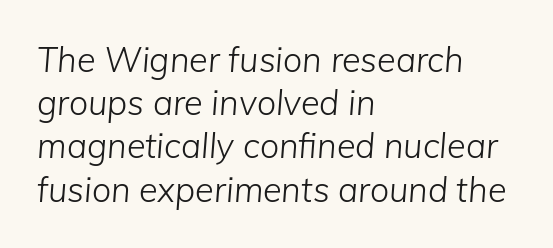
Q: Is the text bold? A: No.
Q: Is the text italic (slanted)? A: Yes, it leans right by about 5 degrees.
Q: Is the text underlined? A: No.
Q: How is the paragraph aligned? A: Left-aligned.
Q: Is the spacing between letters normal or unusually wide? A: Normal.
Q: Is the spacing between lines tight, normal or loose? A: Normal.
Q: Width (condensed, normal, or wide)? A: Normal.
Q: Stroke contrast? A: Low.
Q: x-height? A: Medium.
Q: Monospaced? A: No.
